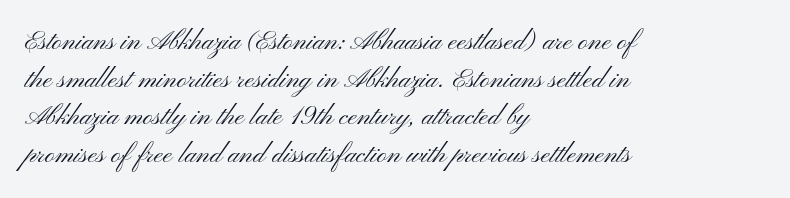
A bare baseline throughout the passage. Inter-character spacing is left at the font's built-in metrics. Vertical spacing — default. The ragged edge is on the right, which tells us the setting is flush left. The font sits on the lighter half of the weight spectrum, regular included.
